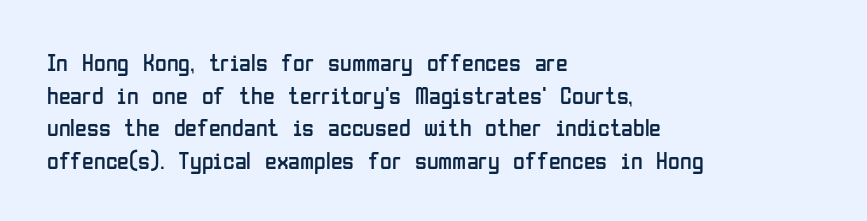
Plain, unruled lines of type. Ordinary non-slanted type is in use. Does extra space separate the letters? No, they use regular spacing. This is not heavy type; no bold has been used. These lines sit exactly where default settings would place them. Reading down the block, your eye returns to a fixed left position each line.
